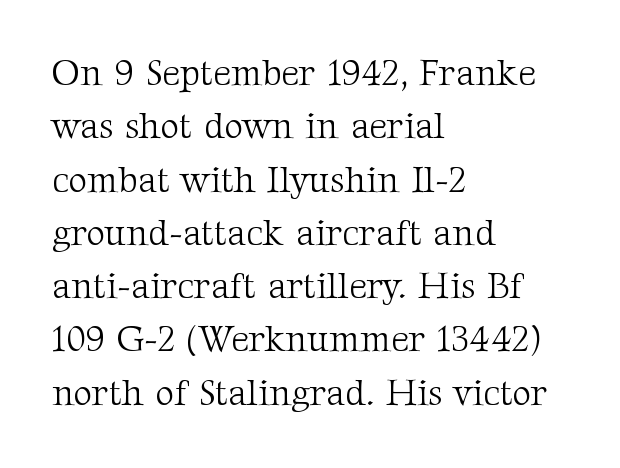
The letters advance in unequal steps, a hallmark of proportional type. Honestly, the letter spacing is just normal — you wouldn't notice it. Every stem runs plumb, perpendicular to the baseline. Look at the bottom of the vertical strokes: they flare into serifs here. Leading: standard. The glyphs are unaccompanied by any horizontal stroke below them.
